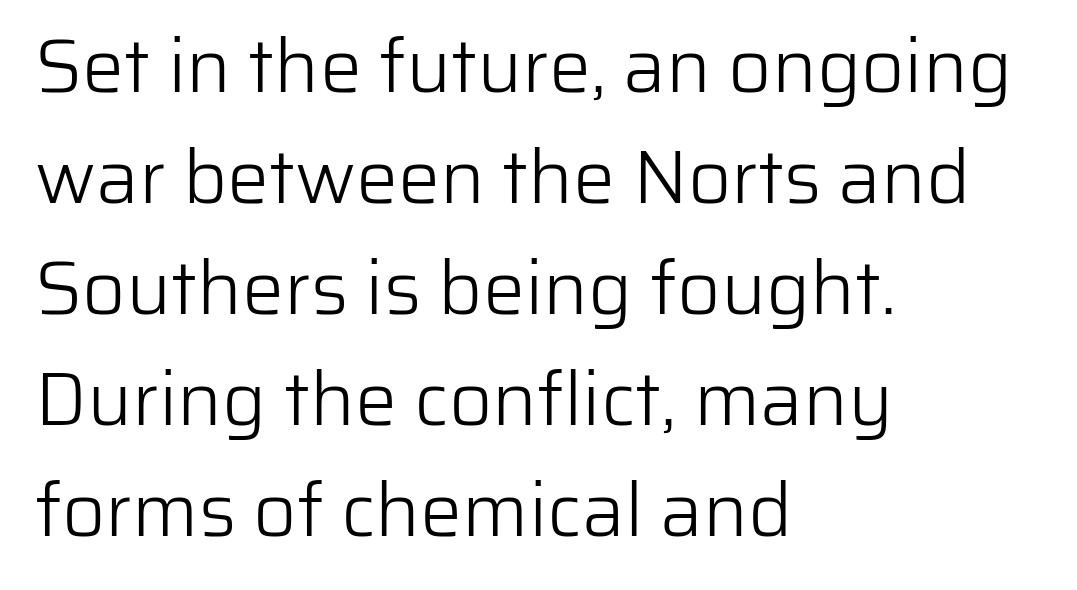
The image shows 75 px light sans-serif type, upright; set left-aligned, normal line spacing (1.48x), normal letter spacing, not underlined; low stroke contrast and a medium x-height.
